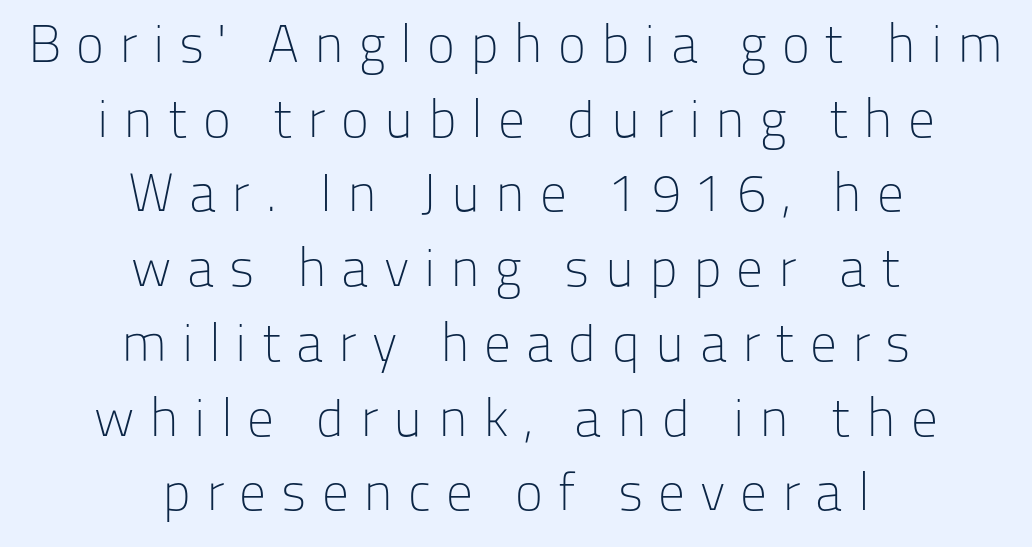
The image shows 53 px light sans-serif type, upright; set centered, normal line spacing (1.41x), unusually wide letter spacing (+0.28 em), not underlined; low stroke contrast and a medium x-height.
